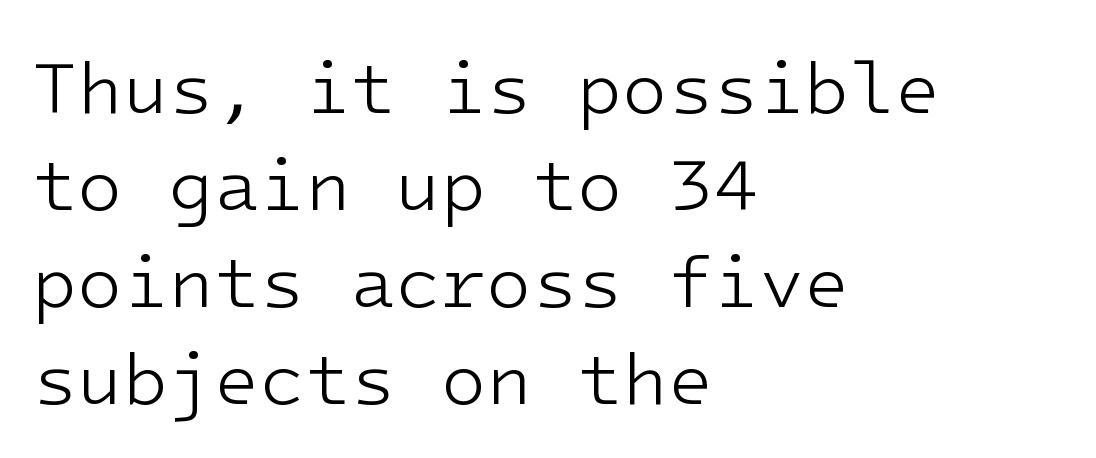
Q: Is the text bold? A: No.
Q: Is the text italic (slanted)? A: No, it is upright.
Q: Is the typeface a serif or a sans-serif typeface? A: Sans-serif.
Q: Is the text underlined? A: No.
Q: How is the paragraph aligned? A: Left-aligned.
Q: Is the spacing between letters normal or unusually wide? A: Normal.
Q: Is the spacing between lines tight, normal or loose? A: Normal.
Q: Width (condensed, normal, or wide)? A: Normal.
Q: Stroke contrast? A: Low.
Q: x-height? A: Medium.
